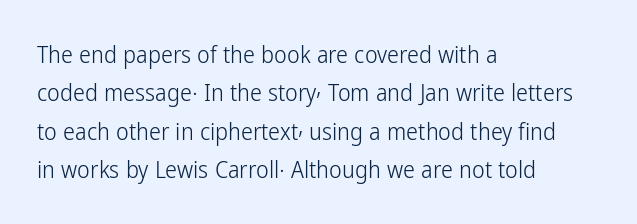
{"italic": "no", "bold": "no", "underline": "no", "align": "left", "line_spacing": "normal", "line_spacing_ratio": 1.6, "letter_spacing": "normal", "letter_spacing_em": 0.0, "glyph_px": 24}
